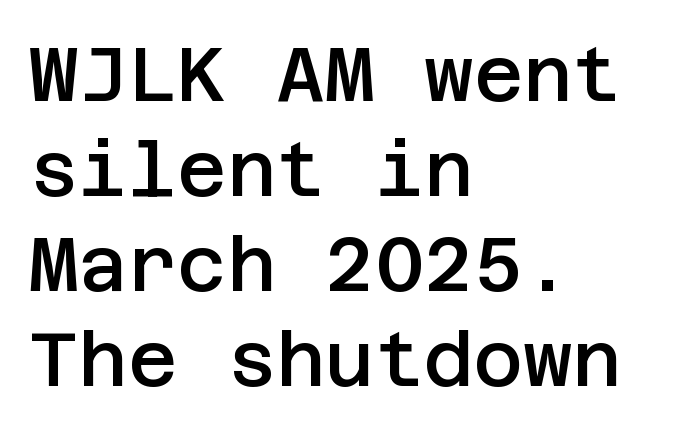
The letters carry no serifs — their stems end cleanly without finishing strokes. Which margin do the lines hug? The left one — the right edge is uneven. Is the type bold? Partly — it's a semibold, heavier than regular but not fully bold. How are the letters spaced? Ordinarily, with no added tracking.
